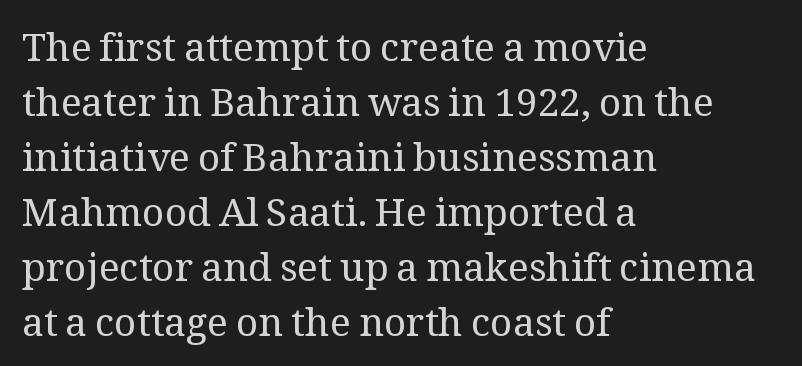
{"serif": "yes", "italic": "no", "bold": "no", "weight": "regular", "width": "normal", "stroke_contrast": "medium", "x_height": "medium", "monospaced": "no", "underline": "no", "align": "left", "line_spacing": "normal", "line_spacing_ratio": 1.41, "letter_spacing": "normal", "letter_spacing_em": 0.0, "glyph_px": 39}
